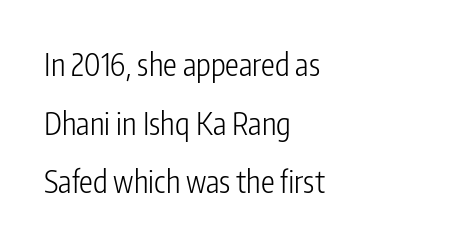
The image shows 31 px light, condensed sans-serif type, upright; set left-aligned, line spacing 1.89x, normal letter spacing, not underlined; low stroke contrast and a medium x-height.
